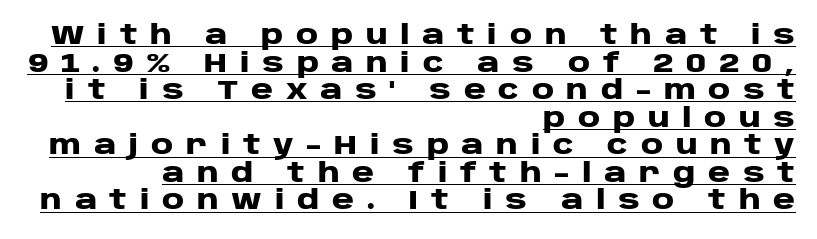
Notice how the stems are strictly vertical — no italics here. All the whitespace from short lines collects on the left. Glyph-to-glyph distance is far greater than everyday printed text. The leading is snug, giving the passage a crowded texture. Check the space under the baseline: a stroke is drawn there. Notice how thick the strokes are: this is what a full bold looks like.
